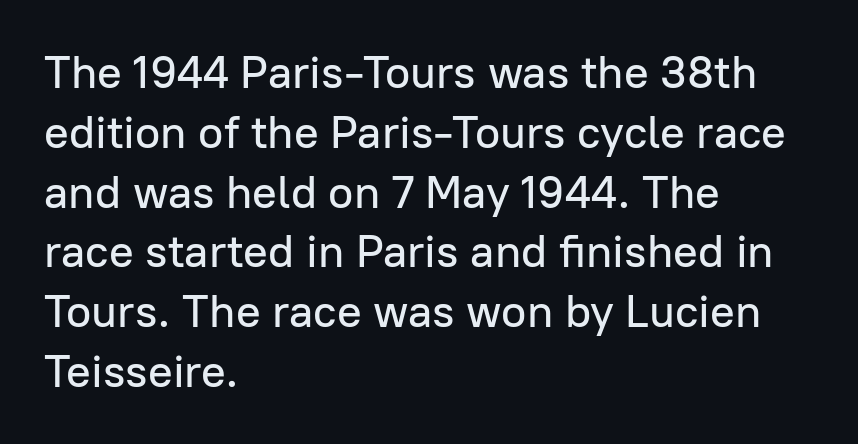
Think of a printed novel: that variable character pitch is what you see here. You can tell from the bare stems that sans-serif type was used. Tracking value appears to be zero — textbook default spacing. Does the leading feel generous? No, just average. Which margin do the lines hug? The left one — the right edge is uneven. The typography opts for an upright posture over an oblique one.
